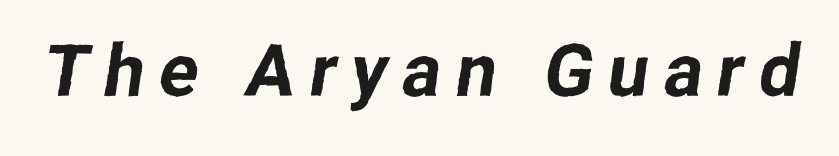
Q: Is the typeface a serif or a sans-serif typeface? A: Sans-serif.
Q: Is the text underlined? A: No.
Q: Is the spacing between letters normal or unusually wide? A: Unusually wide.
Q: Width (condensed, normal, or wide)? A: Normal.
Q: Stroke contrast? A: Low.
Q: x-height? A: Medium.
Q: Monospaced? A: No.
